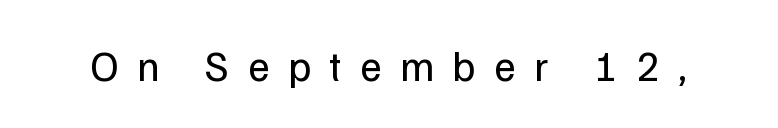
The image shows 42 px regular-weight sans-serif type, upright; set unusually wide letter spacing (+0.44 em), not underlined; low stroke contrast and a medium x-height.
